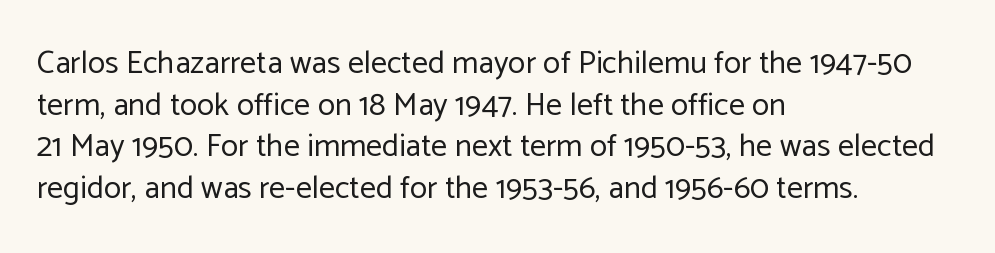
Look at the bottom of the vertical strokes: they stop flat, with no serifs. Proportional: the letters do not fall into vertical columns. Bare-footed words on every line. The lines in this sample share a left origin and differ only in where they stop. Weight: regular or lighter. This is roman type, the default non-slanted kind.
